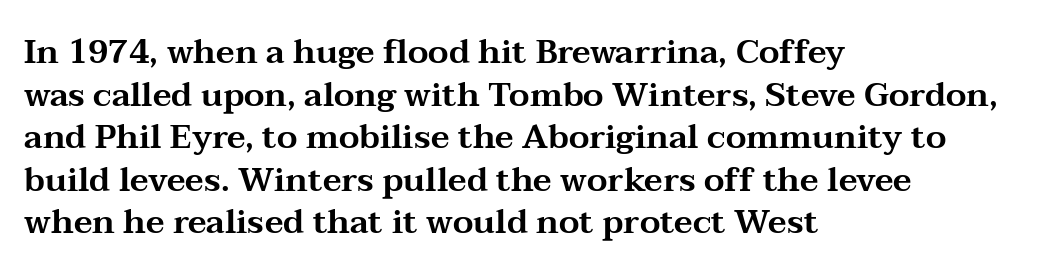
The image shows 33 px wide serif type, upright; set left-aligned, normal line spacing (1.29x), normal letter spacing, not underlined; medium stroke contrast and a medium x-height.
